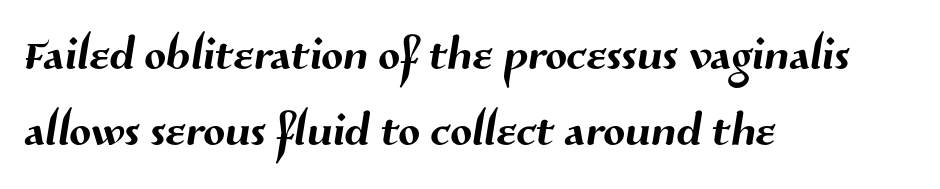
{"serif": "no", "width": "normal", "stroke_contrast": "medium", "x_height": "medium", "monospaced": "no", "underline": "no", "align": "left", "line_spacing_ratio": 1.18, "letter_spacing": "normal", "letter_spacing_em": 0.0, "glyph_px": 64}
